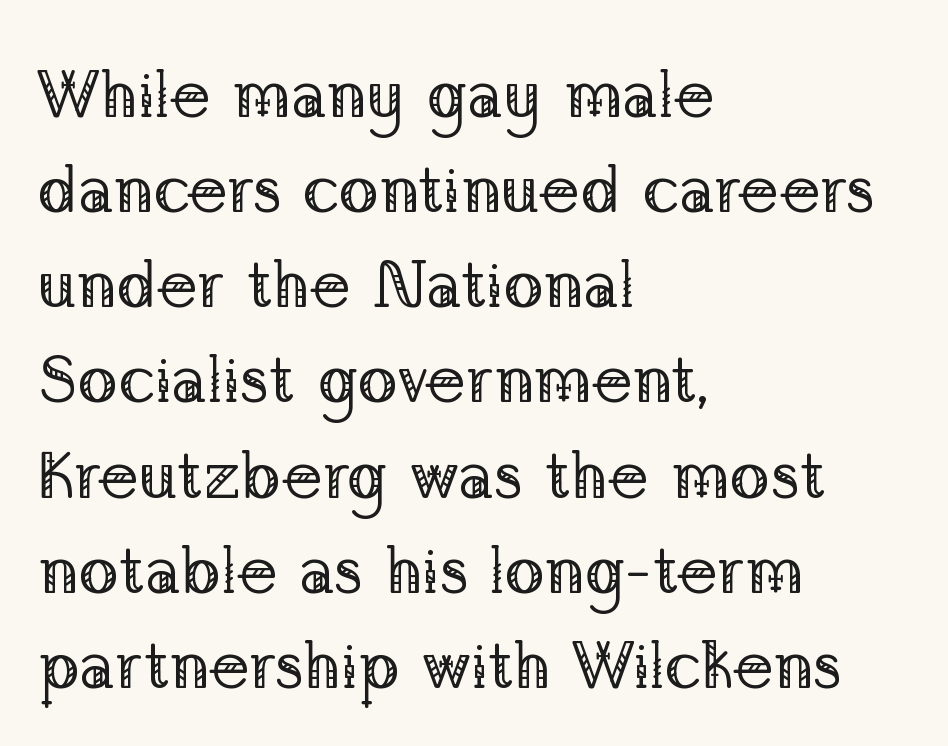
Standard letterfit; no display-style spreading of the glyphs. Do the characters align in a grid? No, the font is proportional. The area under the type is left untouched. Nothing heavy about these letters — not bold at all. Does the lettering tilt? It doesn't — this is upright.
